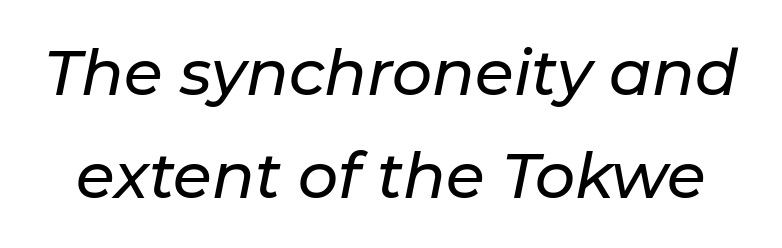
The image shows 63 px text type, italic (leaning right); set normal line spacing (1.63x), normal letter spacing, not underlined; low stroke contrast and a medium x-height.
